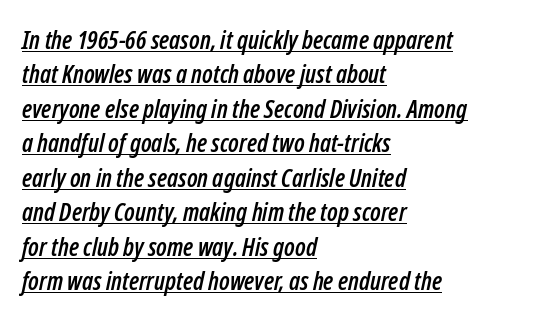
The font's italic variant was chosen for this text. Notice how a bar underscores the lettering throughout. This sample is left-justified, so line endings fall wherever the words run out. Compared with typical body copy, the letter spacing here is the same. Interline gaps are of average width in this sample.
